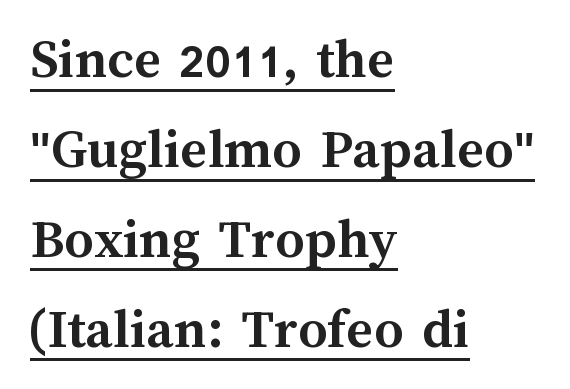
Q: Is the text bold? A: Yes.
Q: Is the text italic (slanted)? A: No, it is upright.
Q: Is the text underlined? A: Yes.
Q: How is the paragraph aligned? A: Left-aligned.
Q: Is the spacing between letters normal or unusually wide? A: Normal.
Q: Is the spacing between lines tight, normal or loose? A: Normal.
Q: Width (condensed, normal, or wide)? A: Normal.
Q: Stroke contrast? A: Medium.
Q: x-height? A: Medium.
Q: Monospaced? A: No.
